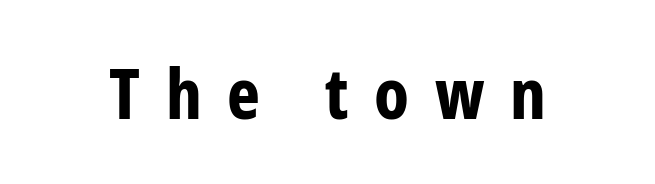
Bare-footed words on every line. Notice how the stems are strictly vertical — no italics here. Strong, thick strokes mark this as bold type. Letterform terminals end flat and unadorned throughout the passage.
